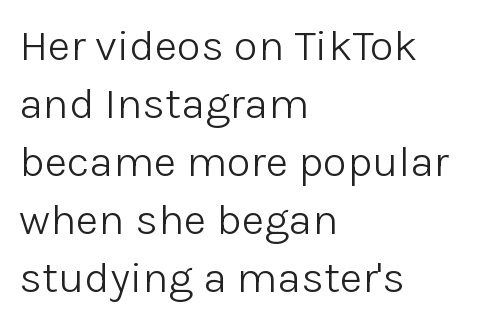
{"serif": "no", "italic": "no", "bold": "no", "weight": "light", "width": "normal", "stroke_contrast": "low", "x_height": "medium", "monospaced": "no", "underline": "no", "align": "left", "line_spacing": "normal", "line_spacing_ratio": 1.32, "letter_spacing": "normal", "letter_spacing_em": 0.0, "glyph_px": 44}
